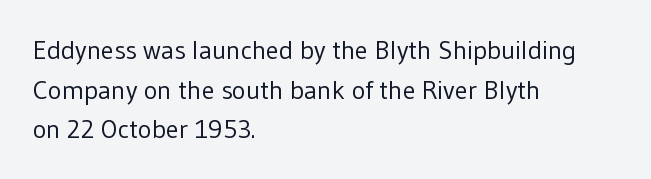
The block of text has a typical density, with ordinary space between rows. The line texture is even and compact thanks to regular tracking. Nothing heavy about these letters — not bold at all. Which margin do the lines hug? The left one — the right edge is uneven.
